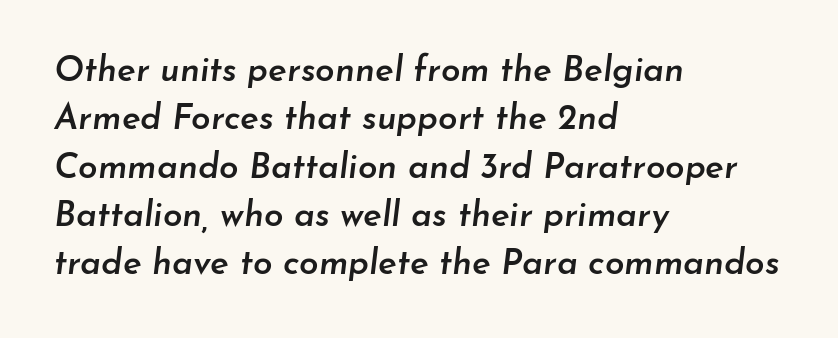
{"italic": "yes", "lean": "right", "slant_degrees": 7, "bold": "semi", "weight": "semibold", "width": "normal", "stroke_contrast": "low", "x_height": "small", "monospaced": "no", "underline": "no", "align": "left", "line_spacing": "normal", "line_spacing_ratio": 1.38, "letter_spacing": "normal", "letter_spacing_em": 0.0, "glyph_px": 35}
